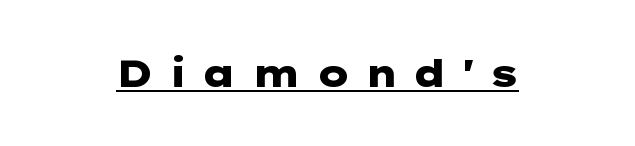
The image shows 38 px heavy, wide sans-serif type, upright; set centered, unusually wide letter spacing (+0.35 em), underlined; low stroke contrast and a medium x-height.
